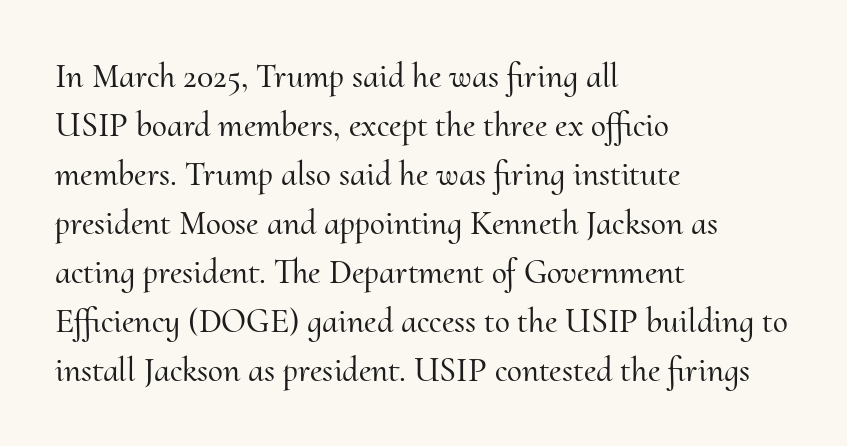
{"serif": "yes", "italic": "no", "width": "normal", "stroke_contrast": "medium", "x_height": "small", "monospaced": "no", "underline": "no", "align": "left", "line_spacing": "normal", "line_spacing_ratio": 1.44, "letter_spacing": "normal", "letter_spacing_em": 0.0, "glyph_px": 34}
